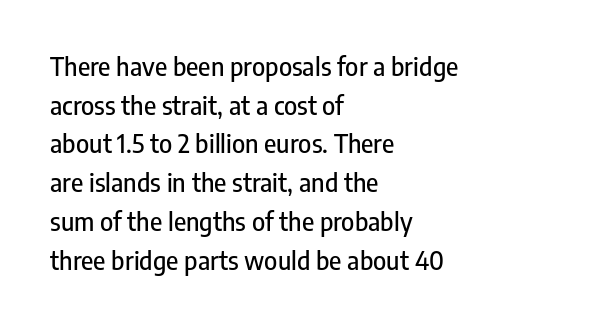
{"italic": "no", "underline": "no", "align": "left", "line_spacing": "normal", "line_spacing_ratio": 1.55, "letter_spacing": "normal", "letter_spacing_em": 0.0, "glyph_px": 25}
